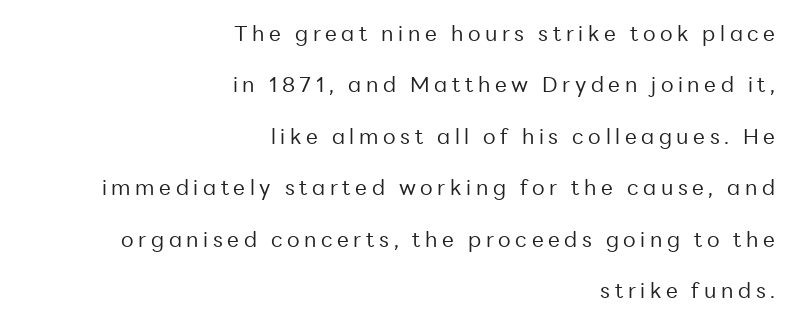
Rendered with straight, roman letterforms. Lines of text with bare space underneath. Caption: face not bold, strokes unweighted. The leading is generous, giving the passage an open texture.
